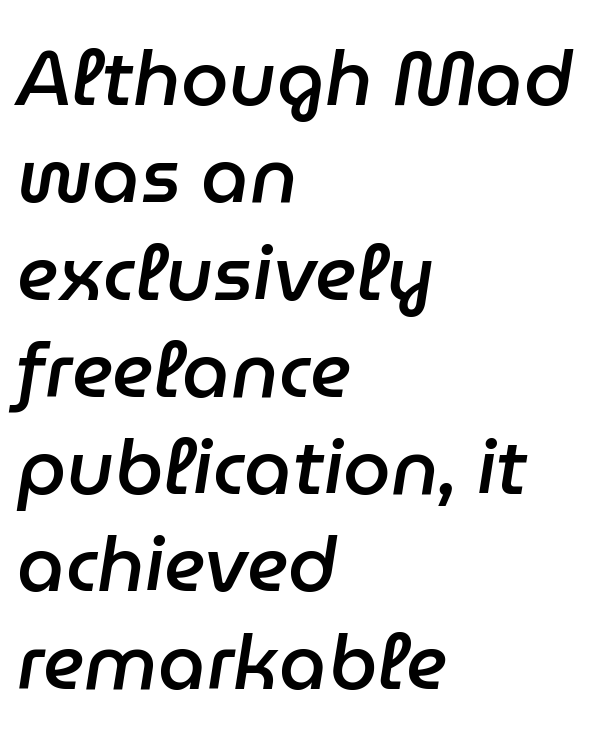
The image shows 76 px semibold type, italic (leaning right); set left-aligned, normal line spacing (1.28x), normal letter spacing, not underlined; low stroke contrast and a medium x-height.
